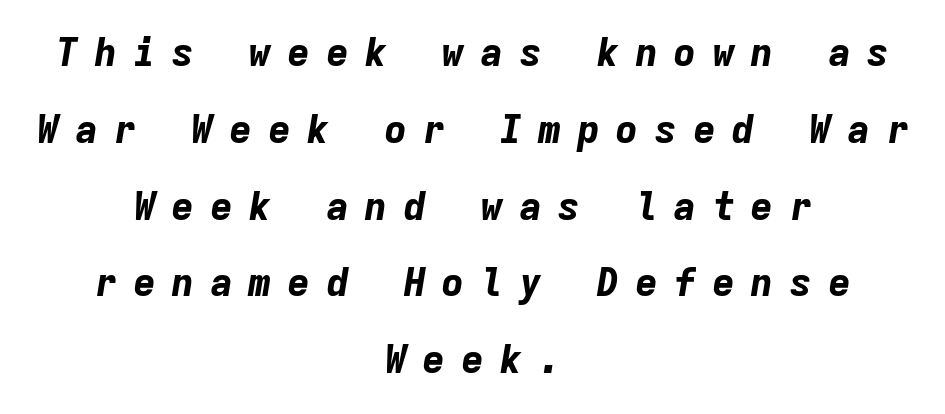
The image shows 39 px bold type, italic (leaning right), monospaced; set centered, loose line spacing (1.97x), unusually wide letter spacing (+0.39 em), not underlined; low stroke contrast and a medium x-height.
